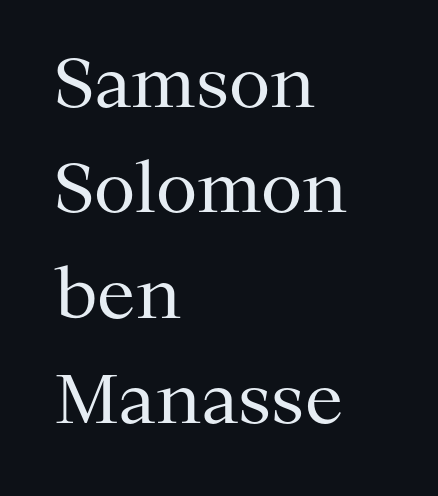
{"serif": "yes", "italic": "no", "bold": "no", "weight": "regular", "width": "normal", "stroke_contrast": "medium", "x_height": "medium", "monospaced": "no", "underline": "no", "align": "left", "line_spacing": "normal", "line_spacing_ratio": 1.55, "letter_spacing": "normal", "letter_spacing_em": 0.0, "glyph_px": 68}
